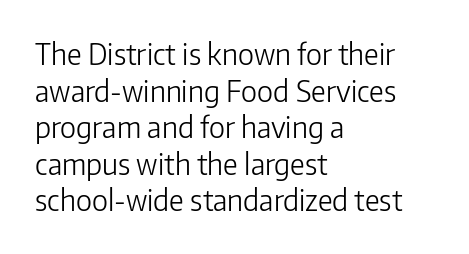
{"serif": "no", "italic": "no", "bold": "no", "weight": "light", "width": "normal", "stroke_contrast": "low", "x_height": "medium", "monospaced": "no", "underline": "no", "align": "left", "line_spacing": "normal", "line_spacing_ratio": 1.26, "letter_spacing": "normal", "letter_spacing_em": 0.0, "glyph_px": 29}
